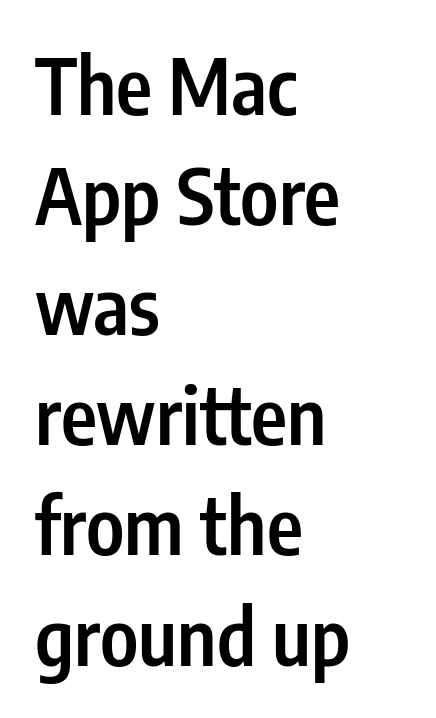
Q: Is the text bold? A: Semi-bold.
Q: Is the text italic (slanted)? A: No, it is upright.
Q: Is the typeface a serif or a sans-serif typeface? A: Sans-serif.
Q: Is the text underlined? A: No.
Q: How is the paragraph aligned? A: Left-aligned.
Q: Is the spacing between letters normal or unusually wide? A: Normal.
Q: Is the spacing between lines tight, normal or loose? A: Normal.
Q: Width (condensed, normal, or wide)? A: Condensed.
Q: Stroke contrast? A: Low.
Q: x-height? A: Medium.
Q: Monospaced? A: No.
